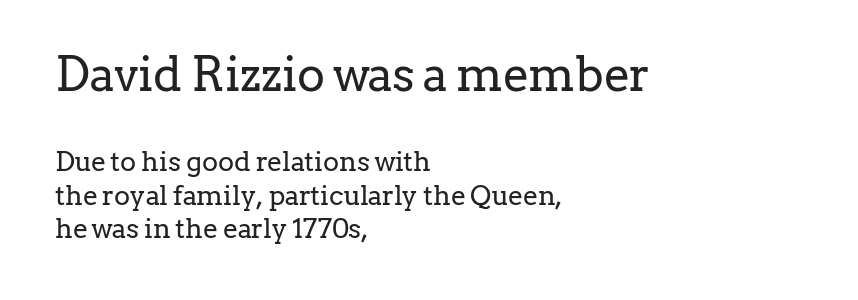
{"serif": "yes", "italic": "no", "bold": "no", "weight": "regular", "width": "normal", "stroke_contrast": "low", "x_height": "medium", "monospaced": "no", "underline": "no", "align": "left", "line_spacing_ratio": 1.23, "letter_spacing": "normal", "letter_spacing_em": 0.0, "larger_block": "first", "size_ratio": 1.74, "glyph_px": 47}
